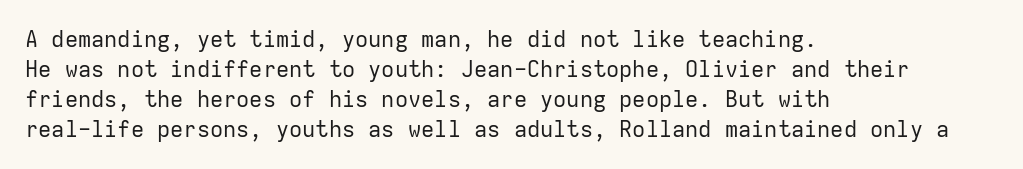
The image shows 22 px text type, upright; set left-aligned, normal line spacing (1.36x), normal letter spacing, not underlined.
